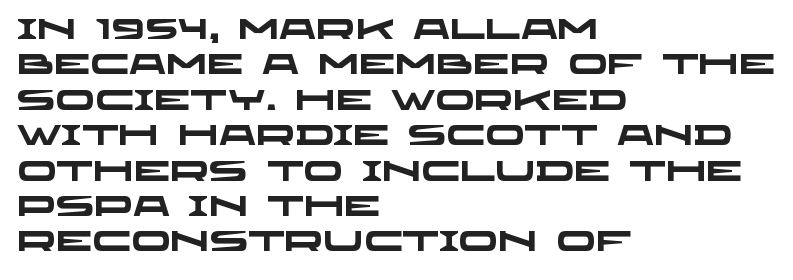
The image shows 29 px heavy, wide sans-serif type; set left-aligned, line spacing 1.22x, normal letter spacing, not underlined; low stroke contrast and a large x-height.
